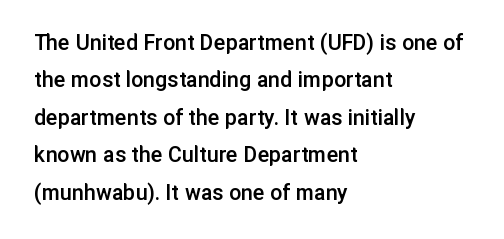
Q: Is the text bold? A: Semi-bold.
Q: Is the text italic (slanted)? A: No, it is upright.
Q: Is the text underlined? A: No.
Q: How is the paragraph aligned? A: Left-aligned.
Q: Is the spacing between letters normal or unusually wide? A: Normal.
Q: Is the spacing between lines tight, normal or loose? A: Normal.
